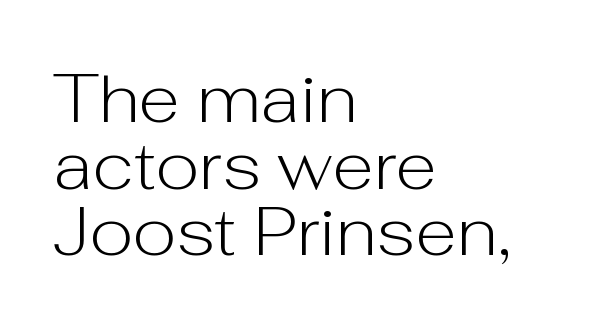
Q: Is the text bold? A: No.
Q: Is the text italic (slanted)? A: No, it is upright.
Q: Is the typeface a serif or a sans-serif typeface? A: Sans-serif.
Q: Is the text underlined? A: No.
Q: How is the paragraph aligned? A: Left-aligned.
Q: Is the spacing between letters normal or unusually wide? A: Normal.
Q: Is the spacing between lines tight, normal or loose? A: Tight.
Q: Width (condensed, normal, or wide)? A: Normal.
Q: Stroke contrast? A: Low.
Q: x-height? A: Medium.
Q: Monospaced? A: No.
